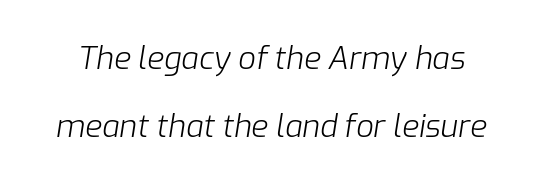
The image shows 31 px light type, italic (leaning right); set loose line spacing (2.2x), normal letter spacing, not underlined; low stroke contrast and a medium x-height.
